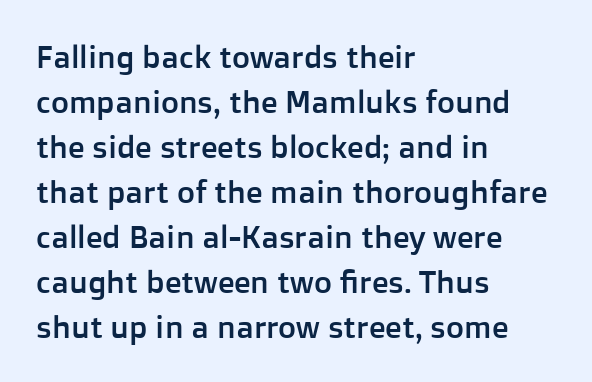
Q: Is the text italic (slanted)? A: No, it is upright.
Q: Is the typeface a serif or a sans-serif typeface? A: Sans-serif.
Q: Is the text underlined? A: No.
Q: How is the paragraph aligned? A: Left-aligned.
Q: Is the spacing between letters normal or unusually wide? A: Normal.
Q: Is the spacing between lines tight, normal or loose? A: Normal.
Q: Width (condensed, normal, or wide)? A: Normal.
Q: Stroke contrast? A: Low.
Q: x-height? A: Medium.
Q: Monospaced? A: No.
